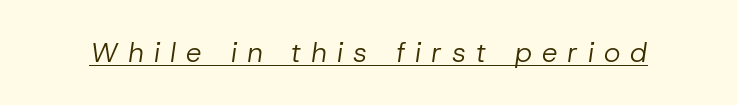
{"italic": "yes", "lean": "right", "slant_degrees": 8, "bold": "no", "weight": "regular", "width": "normal", "stroke_contrast": "low", "x_height": "medium", "monospaced": "no", "underline": "yes", "letter_spacing": "wide", "letter_spacing_em": 0.36, "glyph_px": 28}
